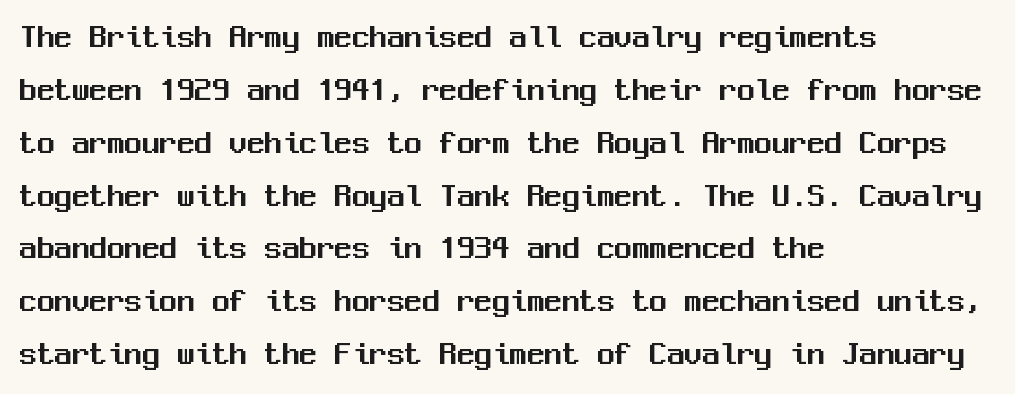
The image shows 35 px sans-serif type, upright, monospaced; set left-aligned, normal line spacing (1.51x), normal letter spacing, not underlined; medium stroke contrast and a medium x-height.
